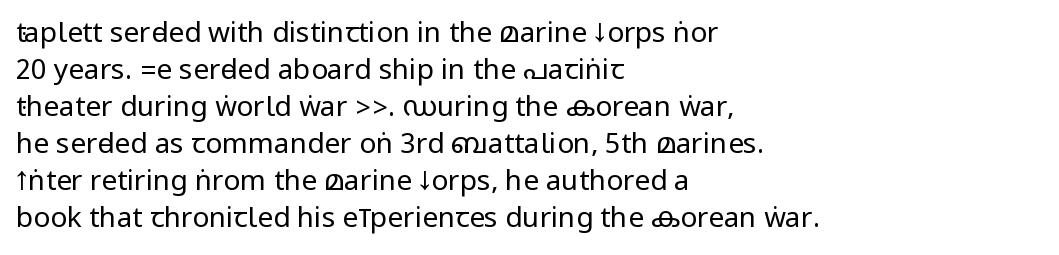
Q: Is the text bold? A: No.
Q: Is the text italic (slanted)? A: No, it is upright.
Q: Is the typeface a serif or a sans-serif typeface? A: Sans-serif.
Q: Is the text underlined? A: No.
Q: How is the paragraph aligned? A: Left-aligned.
Q: Is the spacing between letters normal or unusually wide? A: Normal.
Q: Is the spacing between lines tight, normal or loose? A: Normal.
Q: Width (condensed, normal, or wide)? A: Condensed.
Q: Stroke contrast? A: Low.
